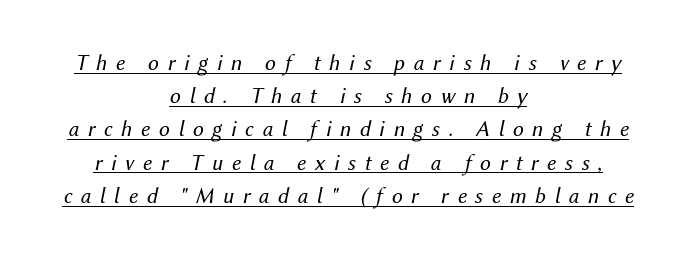
{"italic": "yes", "lean": "right", "slant_degrees": 12, "bold": "no", "underline": "yes", "align": "center", "line_spacing": "normal", "line_spacing_ratio": 1.51, "letter_spacing": "wide", "letter_spacing_em": 0.39, "glyph_px": 22}
